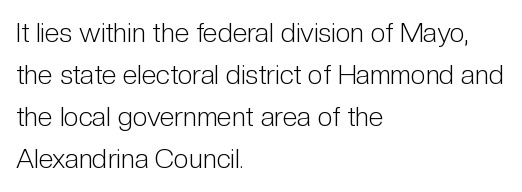
Each new line begins a customary step beneath the previous one. The passage shown is not underscored anywhere. Weight: not bold — regular or lighter. Nope, not italic — everything's standing straight. A classic flush-left, rag-right setting is used for this passage.
